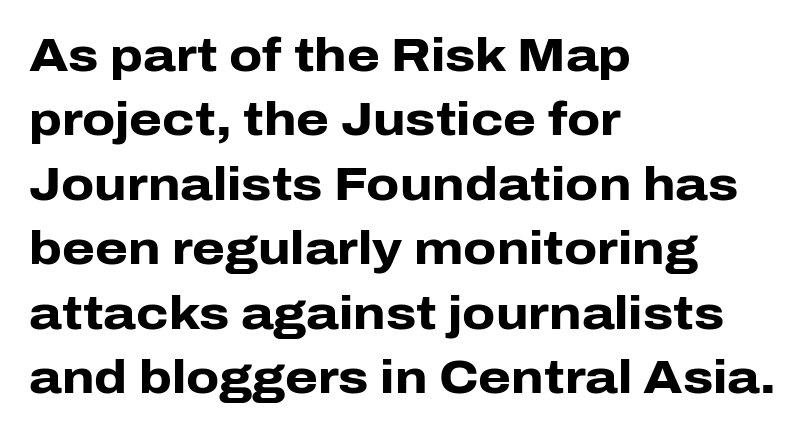
The image shows 47 px heavy sans-serif type, upright; set left-aligned, normal line spacing (1.37x), normal letter spacing, not underlined; low stroke contrast and a medium x-height.
